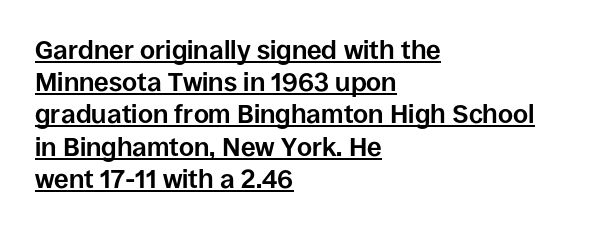
The image shows 26 px bold type, upright; set left-aligned, line spacing 1.24x, normal letter spacing, underlined.
